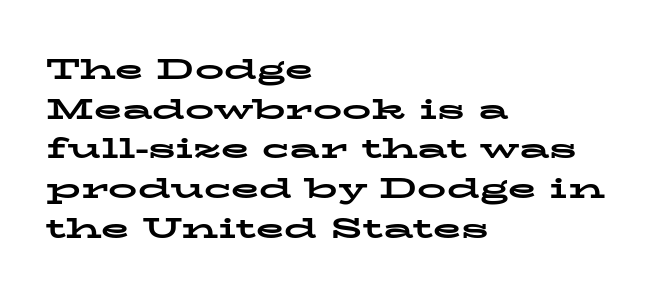
Q: Is the text bold? A: Yes.
Q: Is the text italic (slanted)? A: No, it is upright.
Q: Is the typeface a serif or a sans-serif typeface? A: Serif.
Q: Is the text underlined? A: No.
Q: How is the paragraph aligned? A: Left-aligned.
Q: Is the spacing between letters normal or unusually wide? A: Normal.
Q: Is the spacing between lines tight, normal or loose? A: Normal.
Q: Width (condensed, normal, or wide)? A: Wide.
Q: Stroke contrast? A: Low.
Q: x-height? A: Medium.
Q: Monospaced? A: No.
